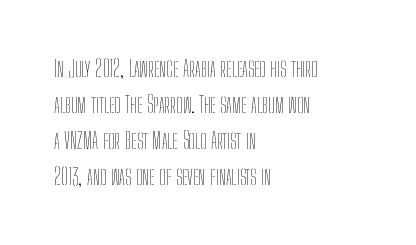
{"italic": "no", "bold": "no", "underline": "no", "align": "left", "line_spacing": "normal", "line_spacing_ratio": 1.57, "letter_spacing": "normal", "letter_spacing_em": 0.0, "glyph_px": 23}
